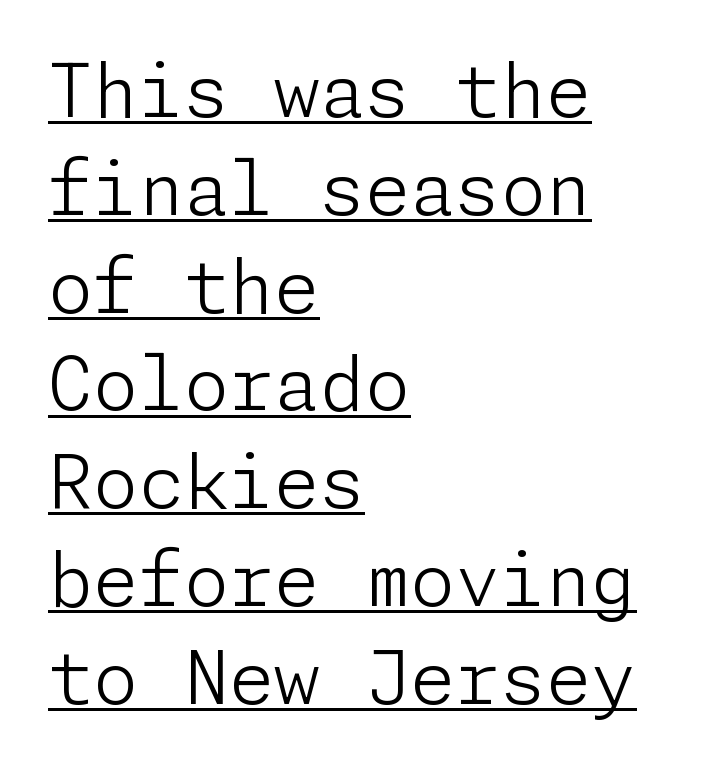
The image shows 73 px light sans-serif type, upright; set left-aligned, normal line spacing (1.34x), normal letter spacing, underlined; low stroke contrast and a medium x-height.
